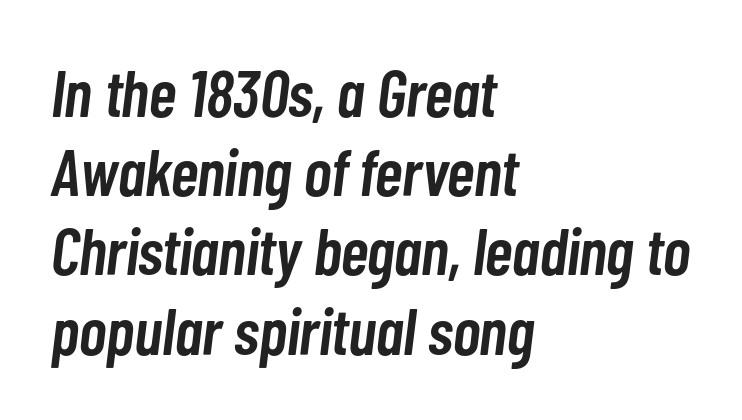
The image shows 66 px semibold, condensed type, italic (leaning right); set left-aligned, line spacing 1.2x, normal letter spacing, not underlined; low stroke contrast and a medium x-height.
